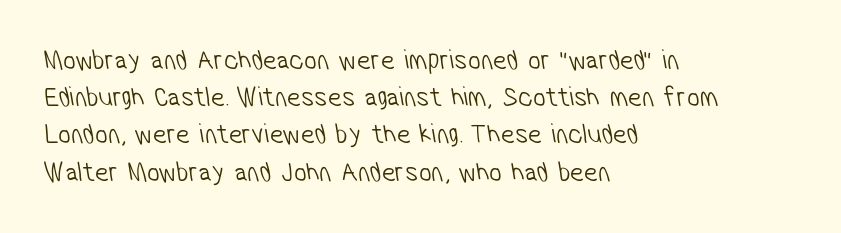
Q: Is the text bold? A: No.
Q: Is the typeface a serif or a sans-serif typeface? A: Sans-serif.
Q: Is the text underlined? A: No.
Q: How is the paragraph aligned? A: Left-aligned.
Q: Is the spacing between letters normal or unusually wide? A: Normal.
Q: Is the spacing between lines tight, normal or loose? A: Normal.
Q: Width (condensed, normal, or wide)? A: Condensed.
Q: Stroke contrast? A: Low.
Q: x-height? A: Medium.
Q: Monospaced? A: No.
